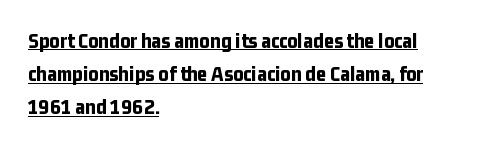
{"italic": "no", "bold": "yes", "underline": "yes", "align": "left", "line_spacing": "normal", "line_spacing_ratio": 1.51, "letter_spacing": "normal", "letter_spacing_em": 0.0, "glyph_px": 22}
